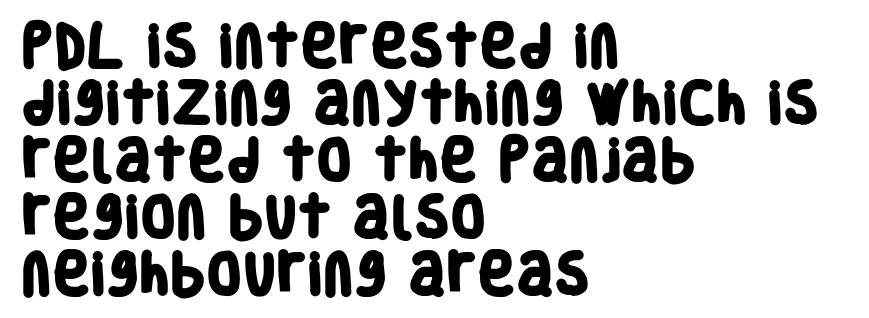
{"serif": "no", "bold": "yes", "weight": "heavy", "width": "condensed", "stroke_contrast": "low", "x_height": "large", "monospaced": "no", "underline": "no", "align": "left", "line_spacing_ratio": 1.24, "letter_spacing": "normal", "letter_spacing_em": 0.0, "glyph_px": 46}
